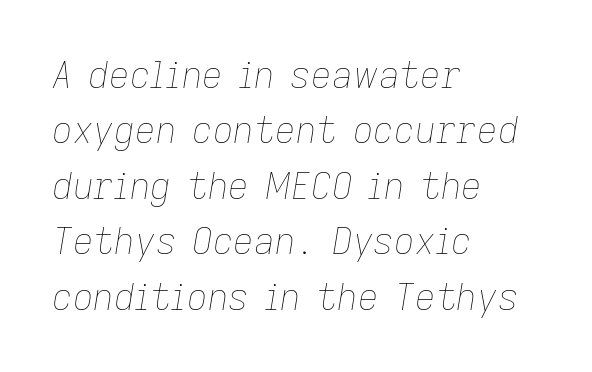
Posture: slanted. Underlining? Definitely not there. Note the varied advance widths — an 'i' is clearly narrower than an 'm'. Rows of type keep a routine distance in the vertical direction.
